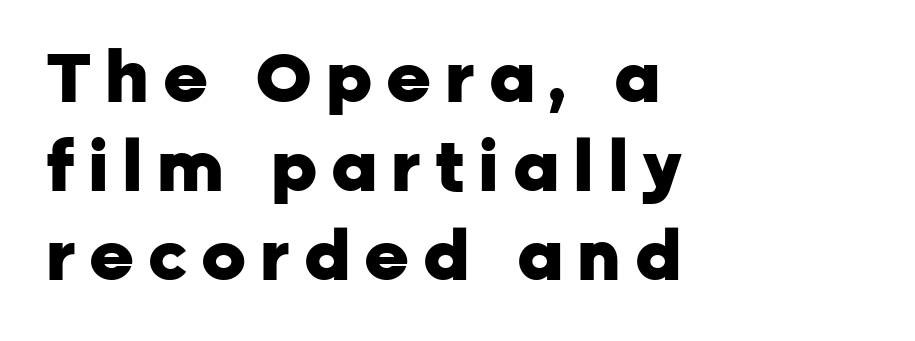
Q: Is the text bold? A: Yes.
Q: Is the text italic (slanted)? A: No, it is upright.
Q: Is the typeface a serif or a sans-serif typeface? A: Sans-serif.
Q: Is the text underlined? A: No.
Q: How is the paragraph aligned? A: Left-aligned.
Q: Is the spacing between letters normal or unusually wide? A: Unusually wide.
Q: Is the spacing between lines tight, normal or loose? A: Normal.
Q: Width (condensed, normal, or wide)? A: Normal.
Q: Stroke contrast? A: Low.
Q: x-height? A: Medium.
Q: Monospaced? A: No.
